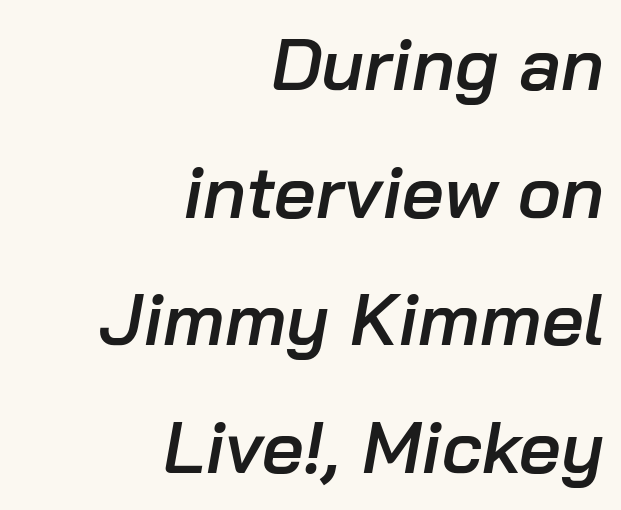
Slant detected: the letters are inclined. The letters sit at their default tracking, neither squeezed nor spread. The passage shown is not underscored anywhere. Do the characters align in a grid? No, the font is proportional. This is moderately heavy type, rendered in semibold.
